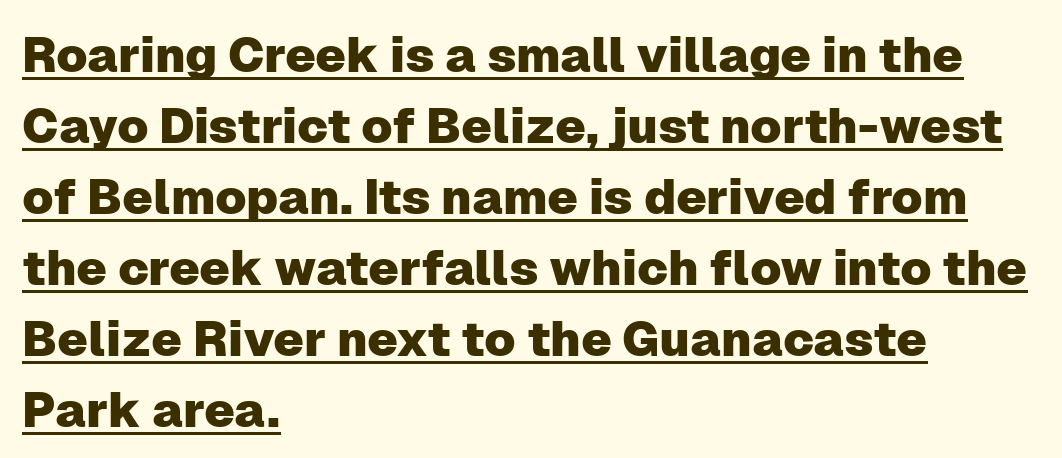
Q: Is the text italic (slanted)? A: No, it is upright.
Q: Is the typeface a serif or a sans-serif typeface? A: Sans-serif.
Q: Is the text underlined? A: Yes.
Q: How is the paragraph aligned? A: Left-aligned.
Q: Is the spacing between letters normal or unusually wide? A: Normal.
Q: Is the spacing between lines tight, normal or loose? A: Normal.
Q: Width (condensed, normal, or wide)? A: Normal.
Q: Stroke contrast? A: Low.
Q: x-height? A: Medium.
Q: Monospaced? A: No.
